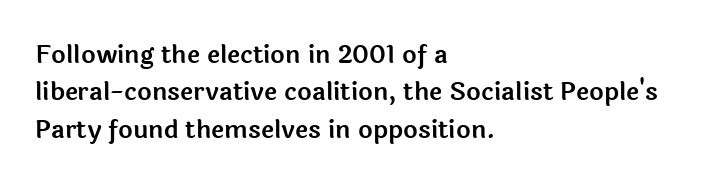
The image shows 25 px text type, upright; set left-aligned, normal line spacing (1.5x), normal letter spacing, not underlined.
